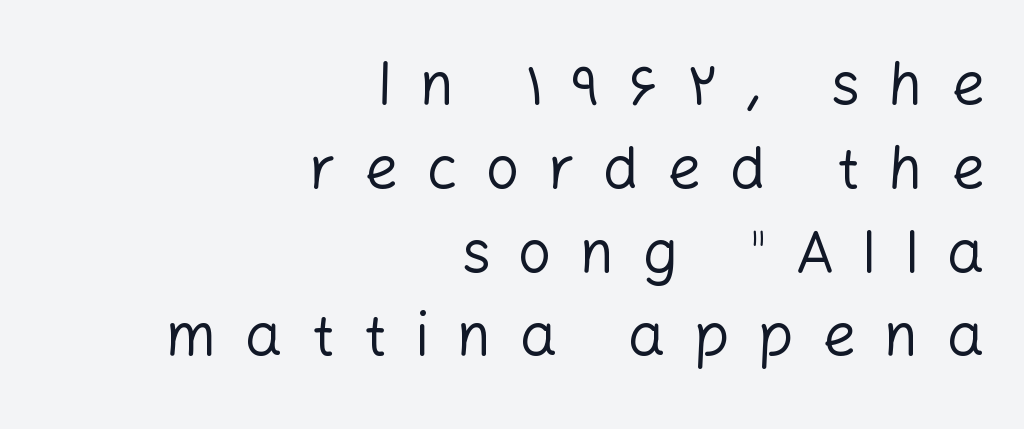
{"serif": "no", "italic": "no", "bold": "no", "weight": "regular", "width": "normal", "stroke_contrast": "low", "x_height": "medium", "monospaced": "no", "underline": "no", "align": "right", "line_spacing": "normal", "line_spacing_ratio": 1.42, "letter_spacing": "wide", "letter_spacing_em": 0.48, "glyph_px": 59}
